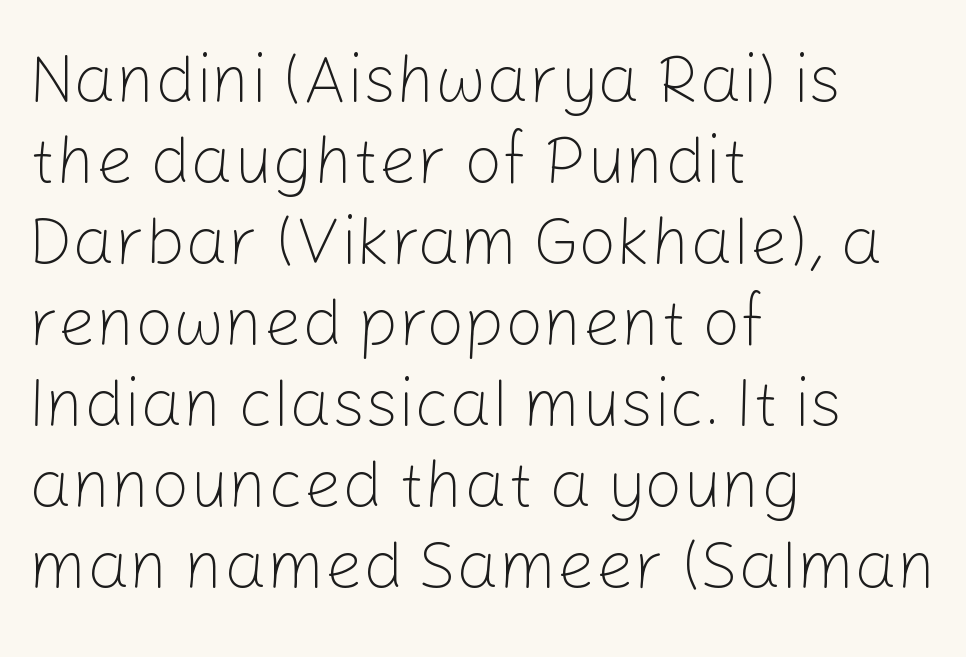
Think of a printed novel: that variable character pitch is what you see here. Weight: not bold — regular or lighter. This sample is left-justified, so line endings fall wherever the words run out. Unlike italic type, these characters show no tilt at all. The tracking reads as untouched default to a designer's eye. What kind of face is this? One without serifs — a sans.
